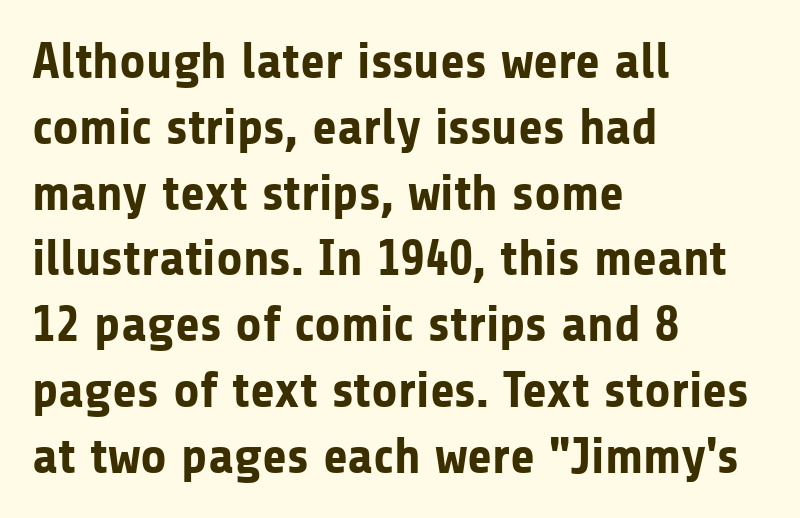
The image shows 51 px bold sans-serif type, upright; set left-aligned, normal line spacing (1.29x), normal letter spacing, not underlined; low stroke contrast and a medium x-height.
